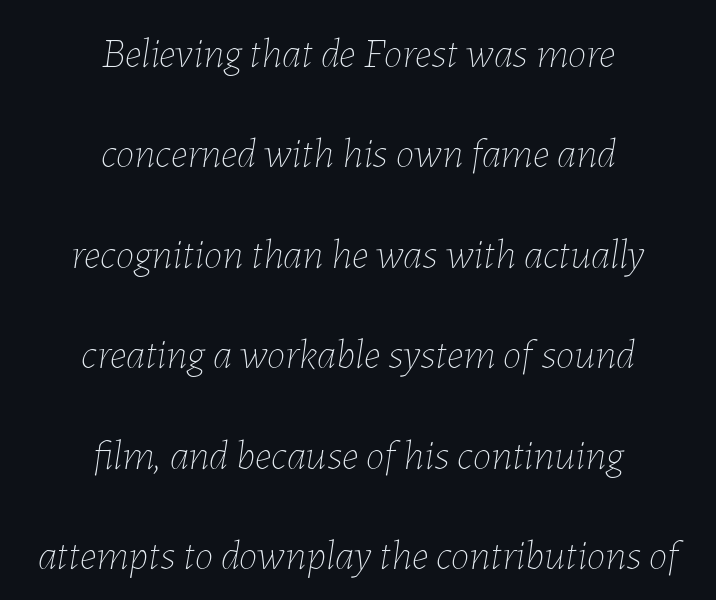
The image shows 42 px thin type, italic (leaning right); set centered, loose line spacing (2.39x), normal letter spacing, not underlined; low stroke contrast and a medium x-height.
